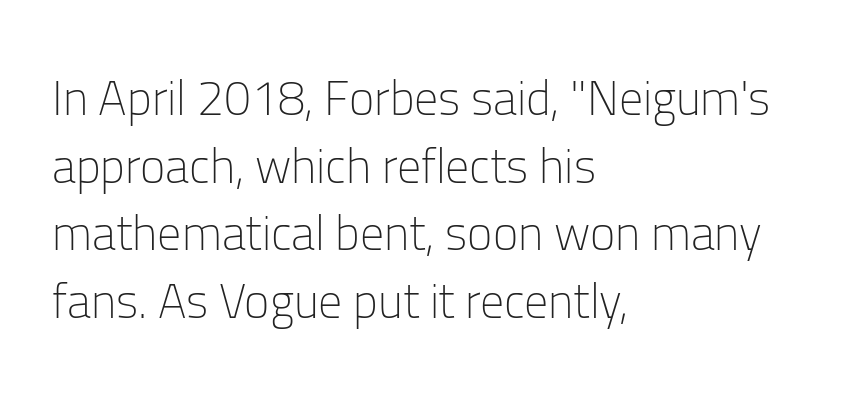
This rendering features lettering with no underline. The letters look calm and open, with moderate or lighter stems. Every stem runs plumb, perpendicular to the baseline. The characters display no serif detailing; their extremities are plain.
